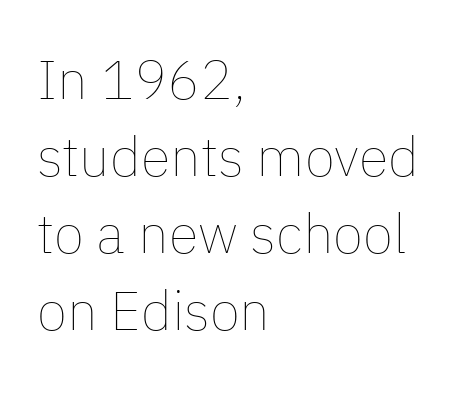
{"italic": "no", "bold": "no", "weight": "thin", "width": "normal", "stroke_contrast": "low", "x_height": "medium", "monospaced": "no", "underline": "no", "align": "left", "line_spacing": "normal", "line_spacing_ratio": 1.4, "letter_spacing": "normal", "letter_spacing_em": 0.0, "glyph_px": 55}
